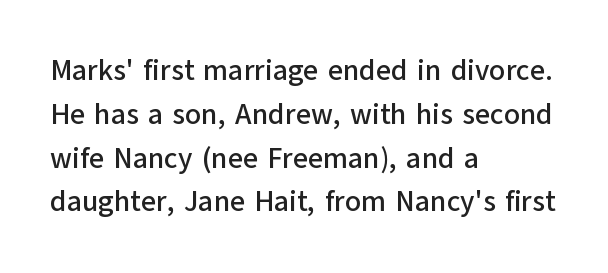
{"serif": "no", "italic": "no", "width": "normal", "stroke_contrast": "low", "x_height": "medium", "monospaced": "no", "underline": "no", "align": "left", "line_spacing": "normal", "line_spacing_ratio": 1.51, "letter_spacing": "normal", "letter_spacing_em": 0.0, "glyph_px": 29}
